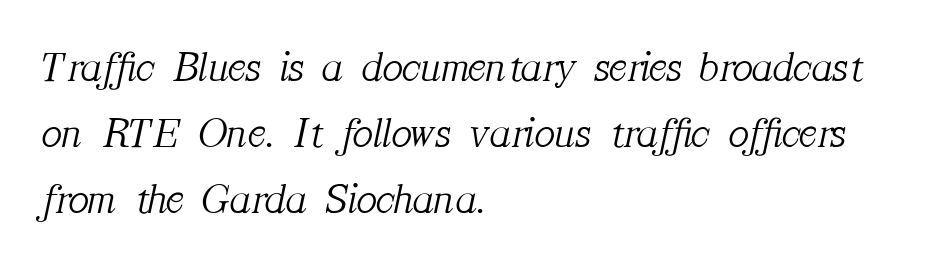
Horizontally, the lines are justified to the leading edge only. Weight: not bold — regular or lighter. The letterforms sit shoulder to shoulder at normal distance. This rendering employs a face with finishing strokes, i.e., a serif.
